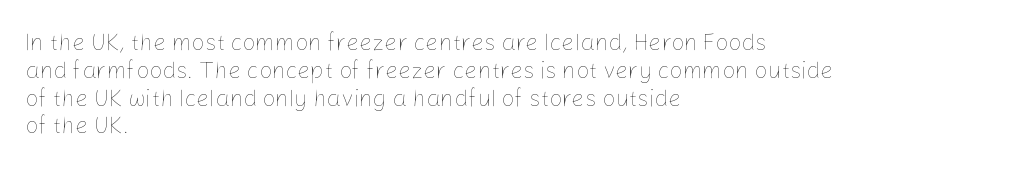
Q: Is the text bold? A: No.
Q: Is the text italic (slanted)? A: No, it is upright.
Q: Is the text underlined? A: No.
Q: How is the paragraph aligned? A: Left-aligned.
Q: Is the spacing between letters normal or unusually wide? A: Normal.
